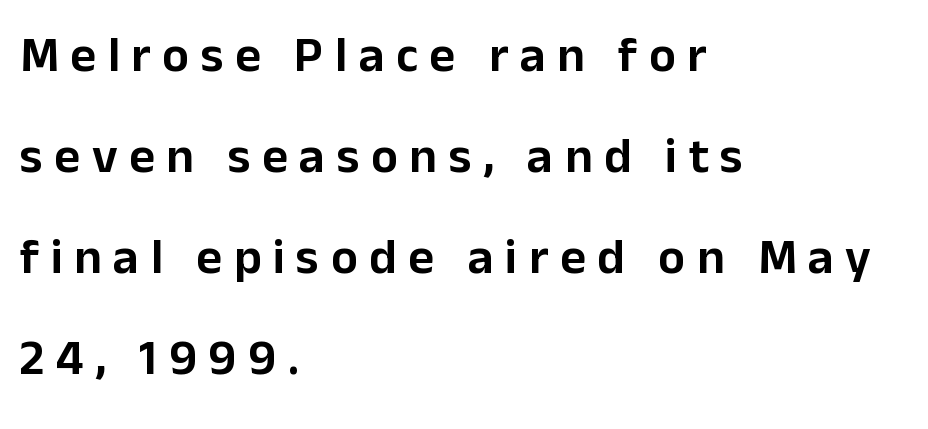
Is this a fixed-width face? No — the glyphs have proportional, varying widths. Characters remain perfectly vertical along every line. Serif or sans? Sans — the stroke terminals are bare. The space between consecutive lines is lavish. The setting favours the left margin, as ordinary paragraphs usually do.
